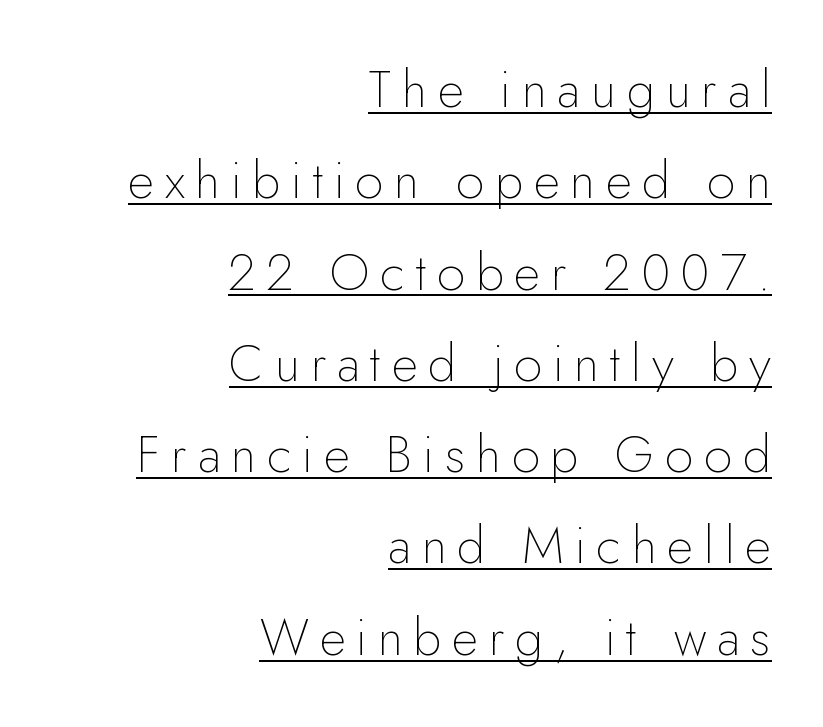
Letter spacing: wide. Designer's note — italics off, roman on. The passage shown is typed in a proportional face where columns would drift. No extra ink here — the face is not bold.
